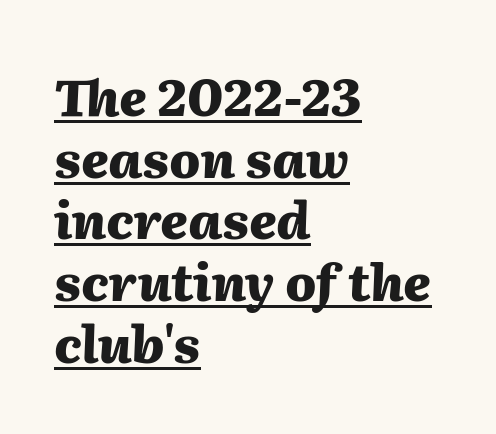
{"italic": "yes", "lean": "right", "slant_degrees": 2, "bold": "yes", "weight": "heavy", "width": "normal", "stroke_contrast": "medium", "x_height": "medium", "monospaced": "no", "underline": "yes", "align": "left", "line_spacing_ratio": 1.21, "letter_spacing": "normal", "letter_spacing_em": 0.0, "glyph_px": 51}
